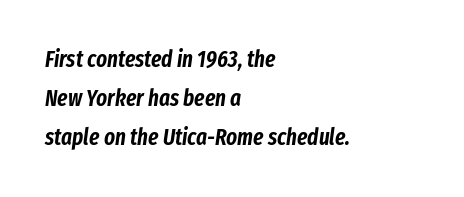
Q: Is the text italic (slanted)? A: Yes, it leans right by about 8 degrees.
Q: Is the text underlined? A: No.
Q: How is the paragraph aligned? A: Left-aligned.
Q: Is the spacing between letters normal or unusually wide? A: Normal.
Q: Is the spacing between lines tight, normal or loose? A: Normal.
